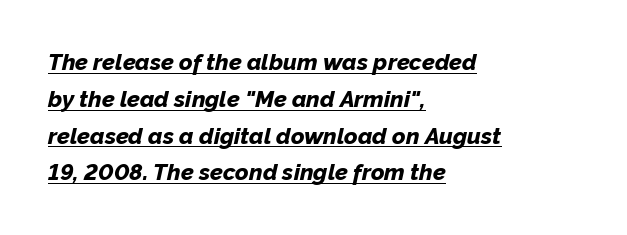
Set as a true bold cut, around the 700 mark. Alignment: flush left. Yep, that's italic — everything's leaning. Students, observe the line beneath the letters — that is underlining. Inter-character spacing is left at the font's built-in metrics. Vertically, the passage feels balanced, rows spaced as you'd expect.
